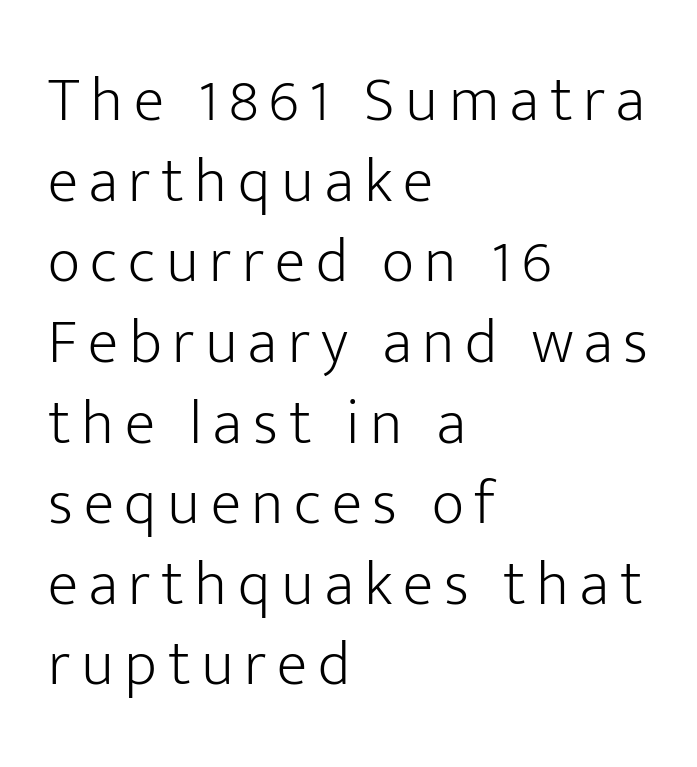
The image shows 63 px light sans-serif type, upright; set left-aligned, normal line spacing (1.28x), not underlined; low stroke contrast and a medium x-height.
